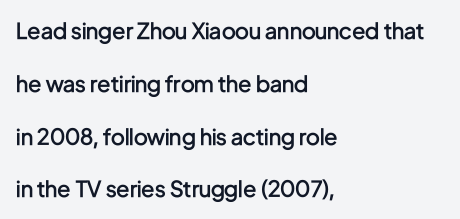
Line spacing here is loose. The words here are not underlined. Typesetter's note: demi weight, one step under bold. When letters stand straight like this, we call the style roman or upright. If you drew a ruler down the left edge, every line would touch it. Short note: letters normally spaced.
